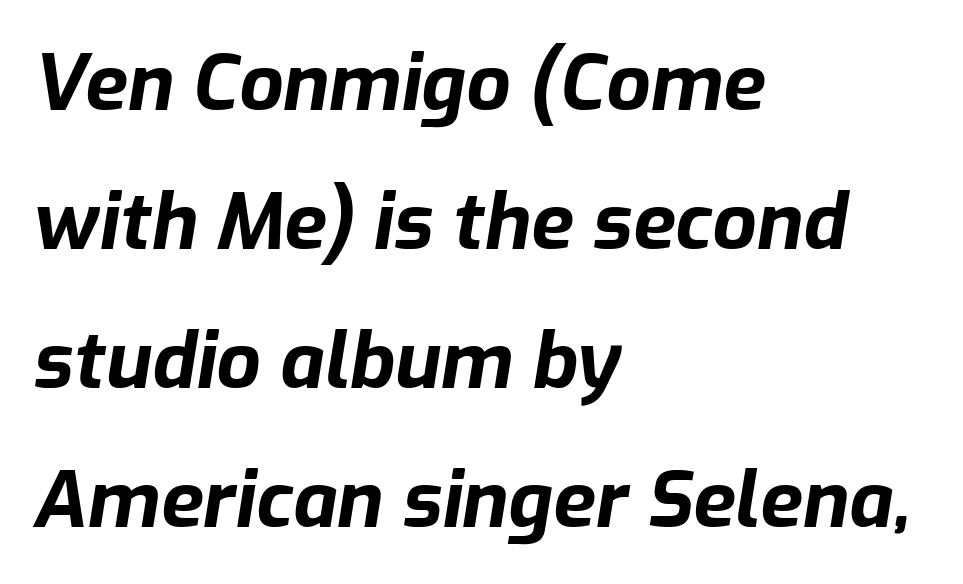
The image shows 78 px bold type, italic (leaning right); set left-aligned, line spacing 1.78x, normal letter spacing, not underlined; low stroke contrast and a medium x-height.
